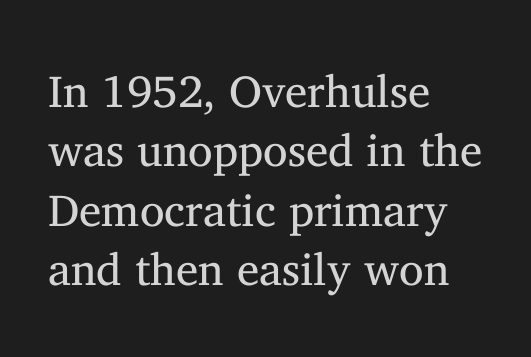
{"serif": "yes", "italic": "no", "bold": "no", "weight": "regular", "width": "normal", "stroke_contrast": "medium", "x_height": "medium", "monospaced": "no", "underline": "no", "align": "left", "line_spacing": "normal", "line_spacing_ratio": 1.32, "letter_spacing": "normal", "letter_spacing_em": 0.0, "glyph_px": 45}
